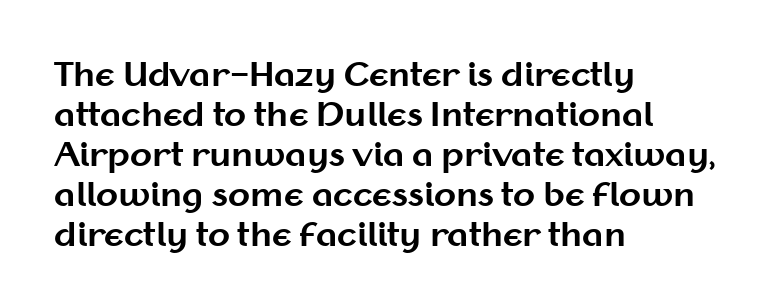
{"serif": "no", "italic": "no", "bold": "yes", "weight": "bold", "width": "normal", "stroke_contrast": "medium", "x_height": "medium", "monospaced": "no", "underline": "no", "align": "left", "line_spacing": "normal", "line_spacing_ratio": 1.25, "letter_spacing": "normal", "letter_spacing_em": 0.0, "glyph_px": 32}
